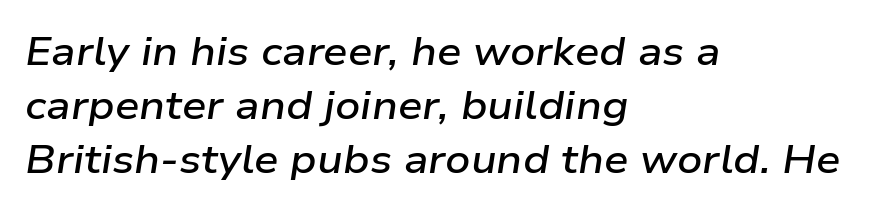
Tracking value appears to be zero — textbook default spacing. The letters advance in unequal steps, a hallmark of proportional type. Teacher's note: observe the even left margin — that is flush-left alignment. Set as a demibold, roughly 600 on the weight scale. Check the space under the baseline: it is left empty. Each new line begins a customary step beneath the previous one.
